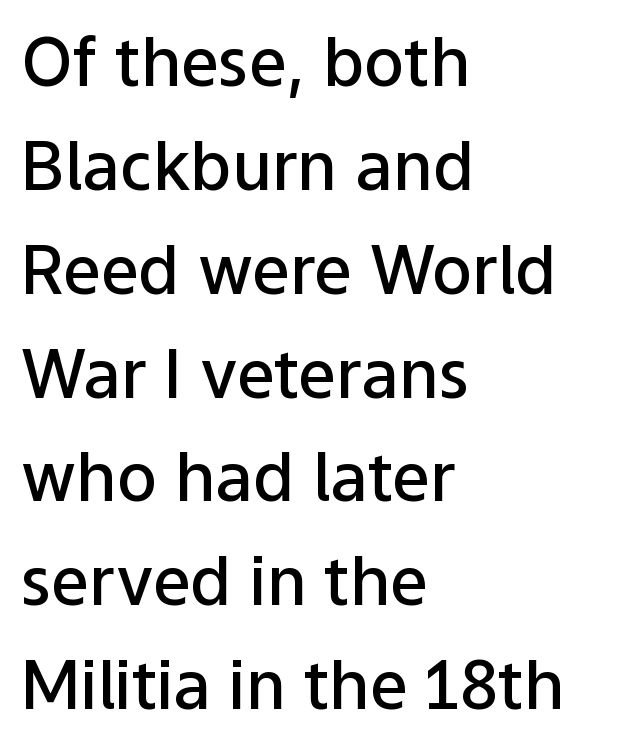
The image shows 67 px semibold sans-serif type, upright; set left-aligned, normal line spacing (1.55x), normal letter spacing, not underlined; low stroke contrast and a medium x-height.
